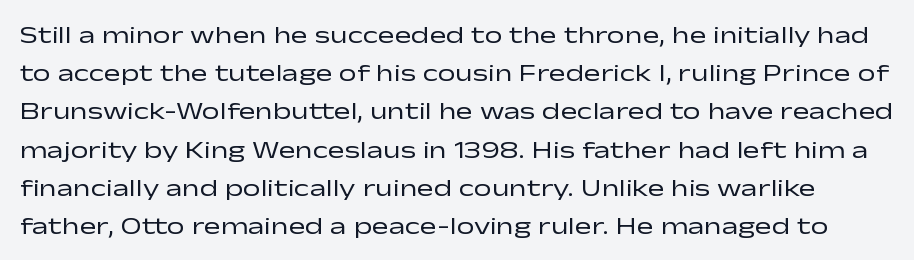
Does extra space separate the letters? No, they use regular spacing. Is this a heavy cut? Hardly; it is regular or lighter. Each new line begins a customary step beneath the previous one. Vertical strokes here are truly vertical. Has an underline been added? It has not.
